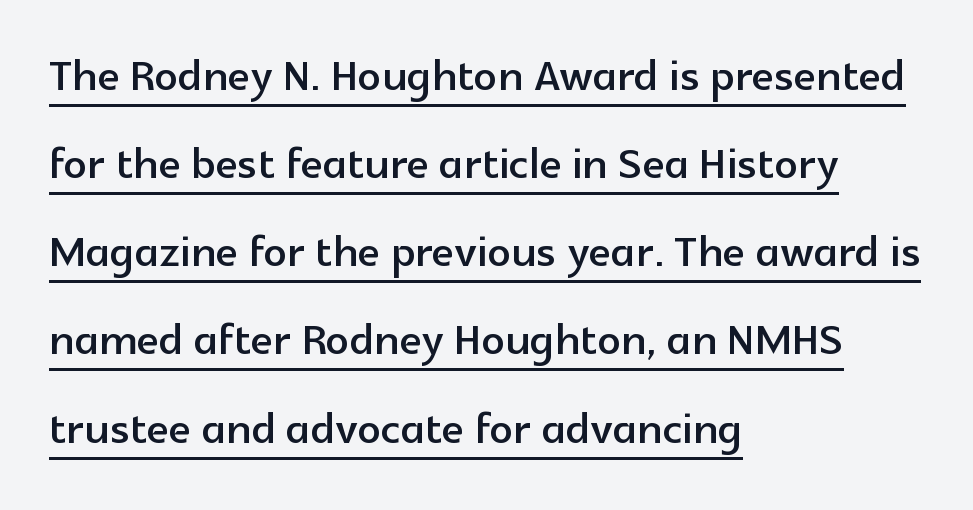
The image shows 58 px sans-serif type, upright; set left-aligned, normal line spacing (1.52x), normal letter spacing, underlined; a medium x-height.
